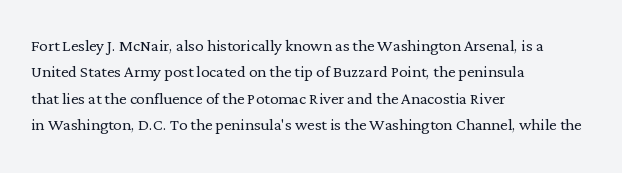
The image shows 21 px text type, upright; set left-aligned, normal line spacing (1.26x), normal letter spacing, not underlined.
